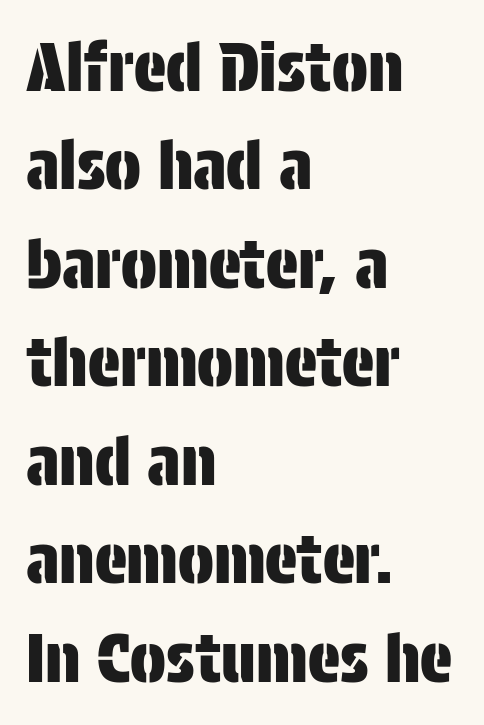
Q: Is the text italic (slanted)? A: No, it is upright.
Q: Is the typeface a serif or a sans-serif typeface? A: Sans-serif.
Q: Is the text underlined? A: No.
Q: How is the paragraph aligned? A: Left-aligned.
Q: Is the spacing between letters normal or unusually wide? A: Normal.
Q: Is the spacing between lines tight, normal or loose? A: Normal.
Q: Width (condensed, normal, or wide)? A: Condensed.
Q: Stroke contrast? A: Low.
Q: x-height? A: Large.
Q: Monospaced? A: No.
